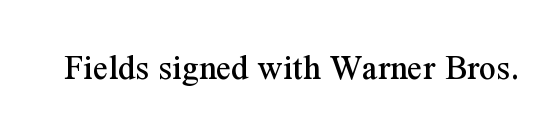
{"serif": "yes", "italic": "no", "width": "normal", "stroke_contrast": "medium", "x_height": "medium", "monospaced": "no", "underline": "no", "letter_spacing": "normal", "letter_spacing_em": 0.0, "glyph_px": 37}
